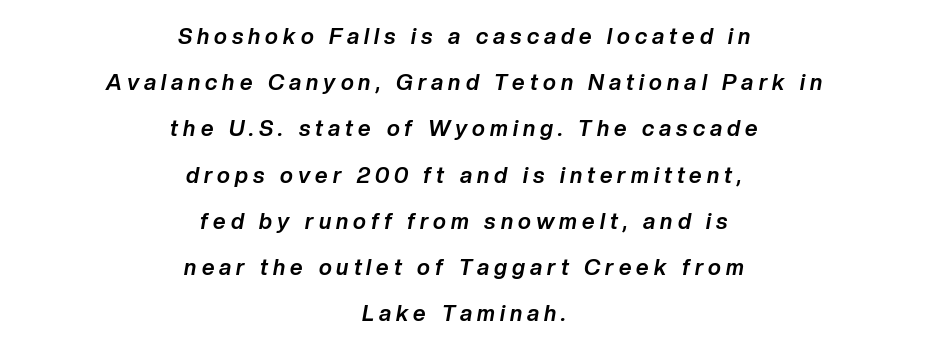
Is the block centered? Yes — each line is placed symmetrically about the middle. Loosely led — the rows are spread out. Is the type slanted? Yes — the strokes lean at a clear angle. As a designer I'd log this as weight 700, bold. The space beneath each line is pristine and unruled. The gaps between neighbouring characters are conspicuously large.
